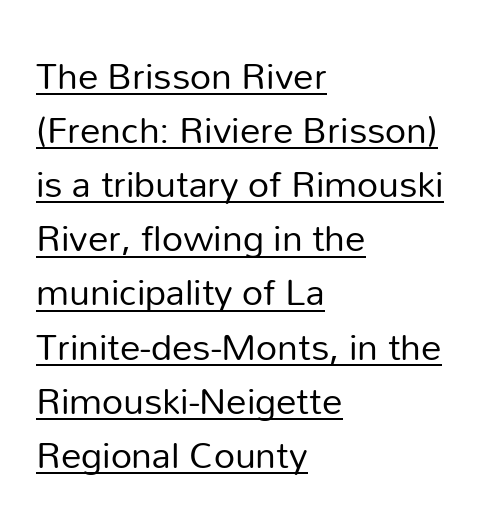
The vertical gap from one line to the next is medium. Character widths vary here, with narrow letters taking less room than wide ones. The designer went with a sans here, leaving each stem footless. Ink coverage per letter is moderate at most. There is no visible air inserted between adjacent glyphs. The lettering stays uniformly vertical, giving the passage a roman look.
